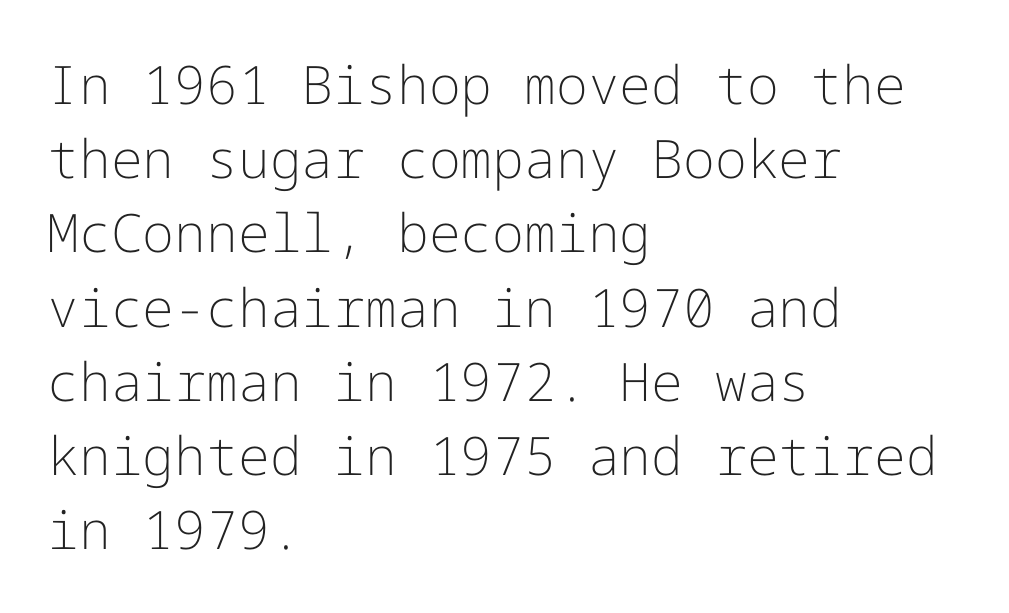
The image shows 53 px light sans-serif type, upright; set left-aligned, normal line spacing (1.4x), normal letter spacing, not underlined; low stroke contrast and a medium x-height.
